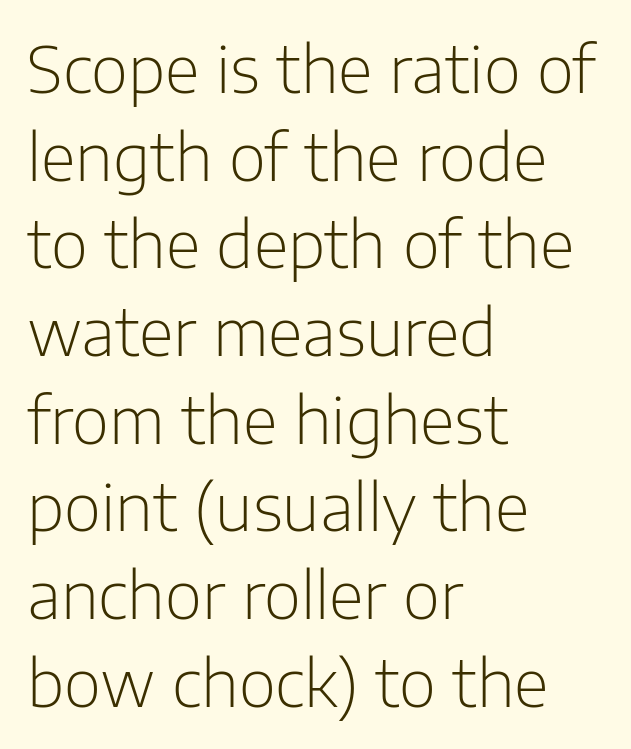
Just letters on the line, the space beneath them empty. Is this a fixed-width face? No — the glyphs have proportional, varying widths. The rendering anchors every line to the left-hand side. The block of text has a typical density, with ordinary space between rows. Students, note that the glyphs here touch the page at normal intervals. Compared with a typical body face, this is equally light or lighter still.
